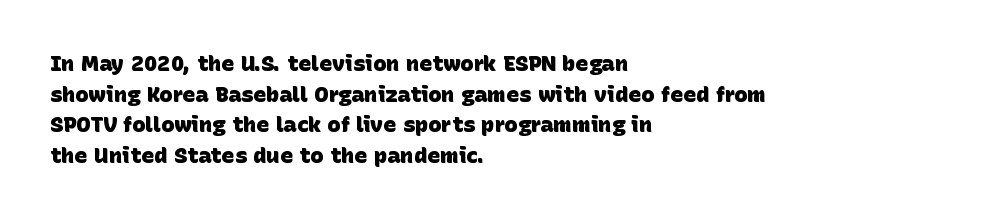
The image shows 22 px bold type; set left-aligned, normal line spacing (1.39x), normal letter spacing, not underlined.
